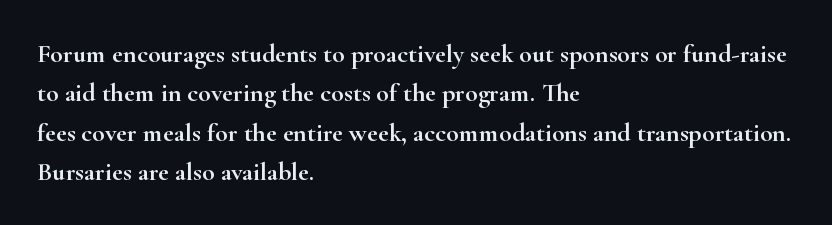
Q: Is the text italic (slanted)? A: No, it is upright.
Q: Is the text underlined? A: No.
Q: How is the paragraph aligned? A: Left-aligned.
Q: Is the spacing between letters normal or unusually wide? A: Normal.
Q: Is the spacing between lines tight, normal or loose? A: Normal.
